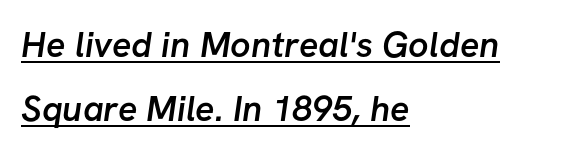
The image shows 36 px semibold sans-serif type; set left-aligned, line spacing 1.79x, normal letter spacing, underlined; low stroke contrast and a medium x-height.
